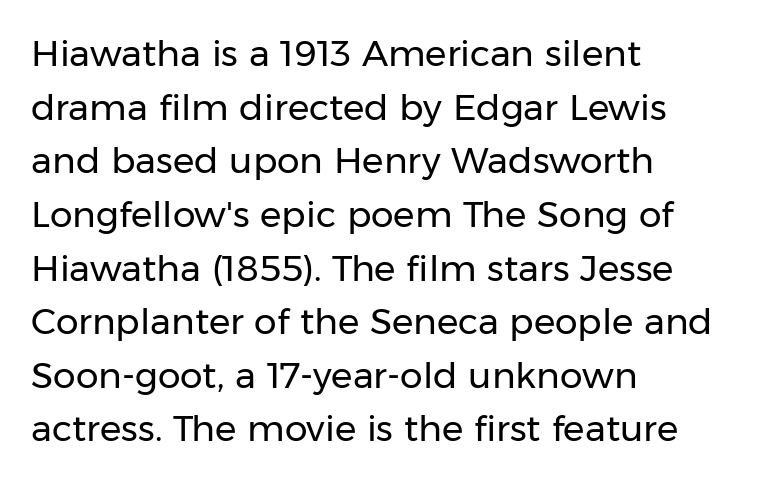
Q: Is the text bold? A: No.
Q: Is the text italic (slanted)? A: No, it is upright.
Q: Is the typeface a serif or a sans-serif typeface? A: Sans-serif.
Q: Is the text underlined? A: No.
Q: How is the paragraph aligned? A: Left-aligned.
Q: Is the spacing between letters normal or unusually wide? A: Normal.
Q: Is the spacing between lines tight, normal or loose? A: Normal.
Q: Width (condensed, normal, or wide)? A: Normal.
Q: Stroke contrast? A: Low.
Q: x-height? A: Medium.
Q: Monospaced? A: No.
